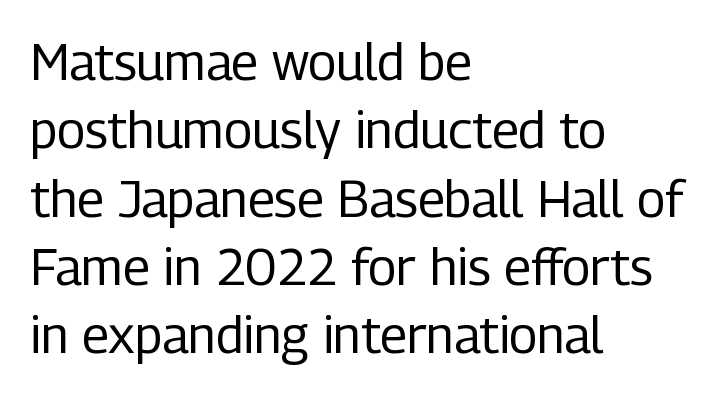
{"serif": "no", "italic": "no", "bold": "no", "weight": "regular", "width": "condensed", "stroke_contrast": "low", "x_height": "medium", "monospaced": "no", "underline": "no", "align": "left", "line_spacing": "normal", "line_spacing_ratio": 1.34, "letter_spacing": "normal", "letter_spacing_em": 0.0, "glyph_px": 51}
